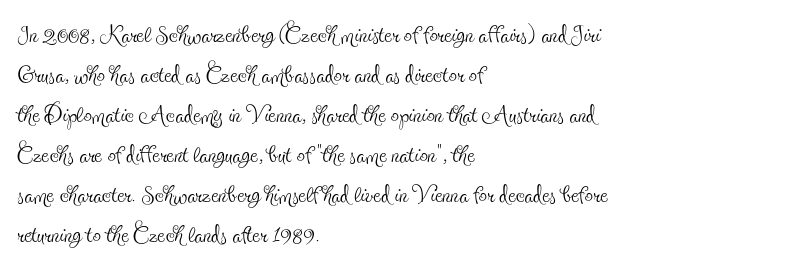
Compared with a typical body face, this is equally light or lighter still. Tracking here is standard; glyphs follow each other at the usual distance. Descenders are the only things crossing below the line. In CSS terms this would be text-align: left.
